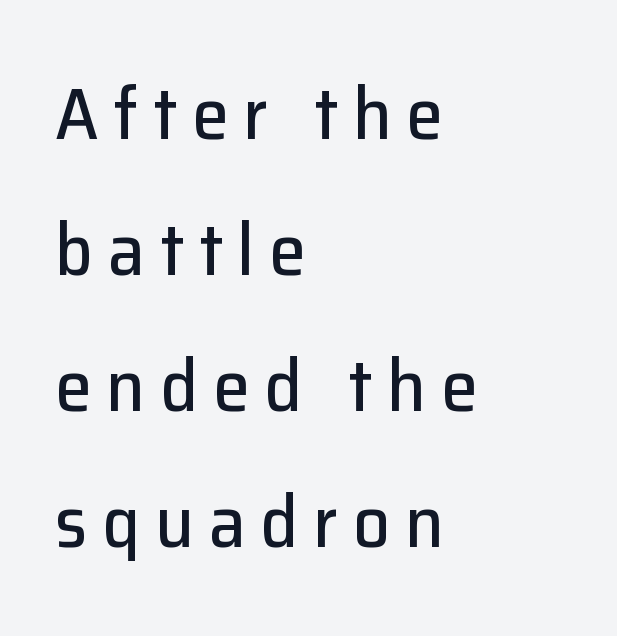
A bare baseline throughout the passage. Tracking here is generous; glyphs stand well apart from one another. Here the designer chose a conventional face with non-uniform glyph widths. Short and long lines alike share a common starting point at left. The type family on display is of the sans-serif kind. Notice how the stems are strictly vertical — no italics here.
